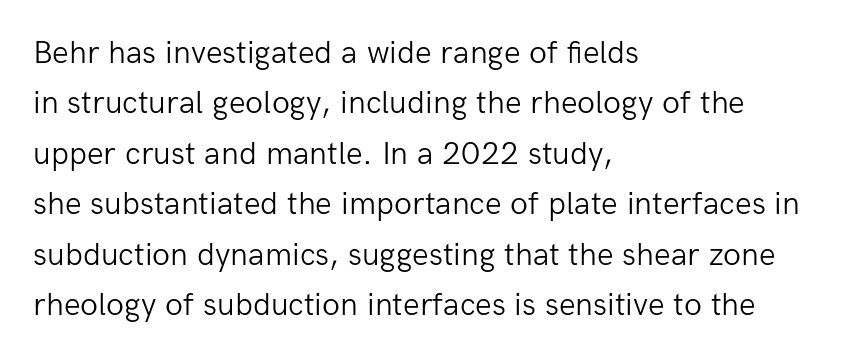
The image shows 33 px light sans-serif type, upright; set left-aligned, normal line spacing (1.53x), normal letter spacing, not underlined; low stroke contrast and a medium x-height.
